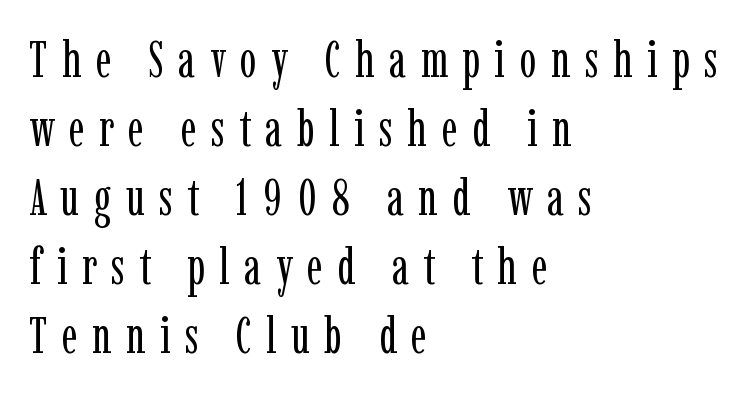
Anything drawn beneath the words? Only blank space. Looks like regular typesetting: each glyph gets only the width it needs. Posture: vertical. This block has exactly the height ordinary leading produces. Serif or sans? Serif — the stroke terminals have little feet.
